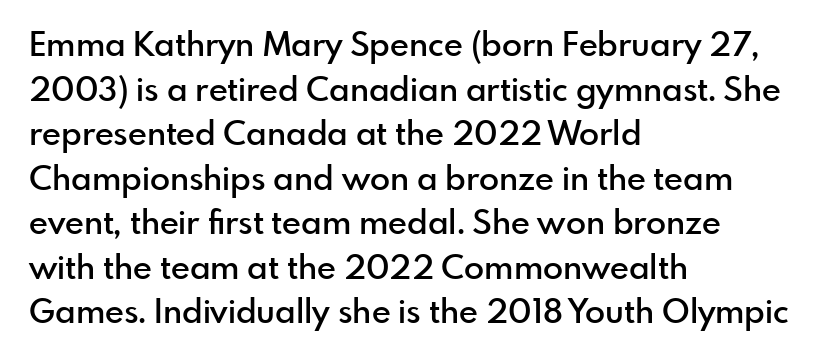
The lines in this sample share a left origin and differ only in where they stop. Unlike a traditional serif, this face leaves its strokes unadorned. The passage shown is not underscored anywhere. Varying glyph widths throughout — classic text-font behaviour. Rendered with straight, roman letterforms. Default kerning and tracking; the words read as compact shapes.
